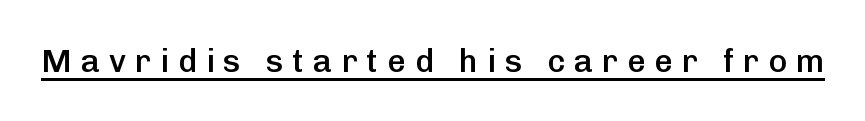
These lines carry some extra weight — a demibold, not a full bold. Looks like regular typesetting: each glyph gets only the width it needs. Ascenders rise straight up at ninety degrees. Letterform terminals end flat and unadorned throughout the passage. Someone cranked the tracking dial way up on this one.
